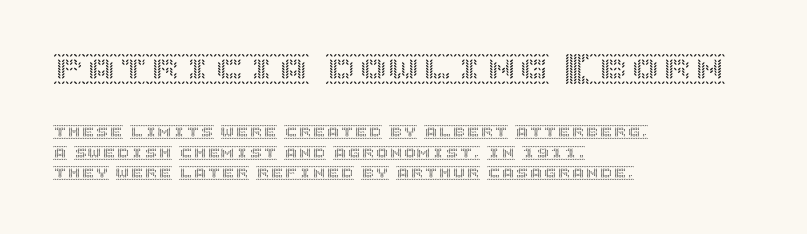
Q: Is the text italic (slanted)? A: No, it is upright.
Q: Is the text underlined? A: No.
Q: How is the paragraph aligned? A: Left-aligned.
Q: Is the spacing between letters normal or unusually wide? A: Normal.
Q: Is the spacing between lines tight, normal or loose? A: Normal.
Q: Which block of text is set in a larger size, the first (top) or the second (bottom)? A: The first (top) one.
Q: Width (condensed, normal, or wide)? A: Normal.
Q: x-height? A: Large.
